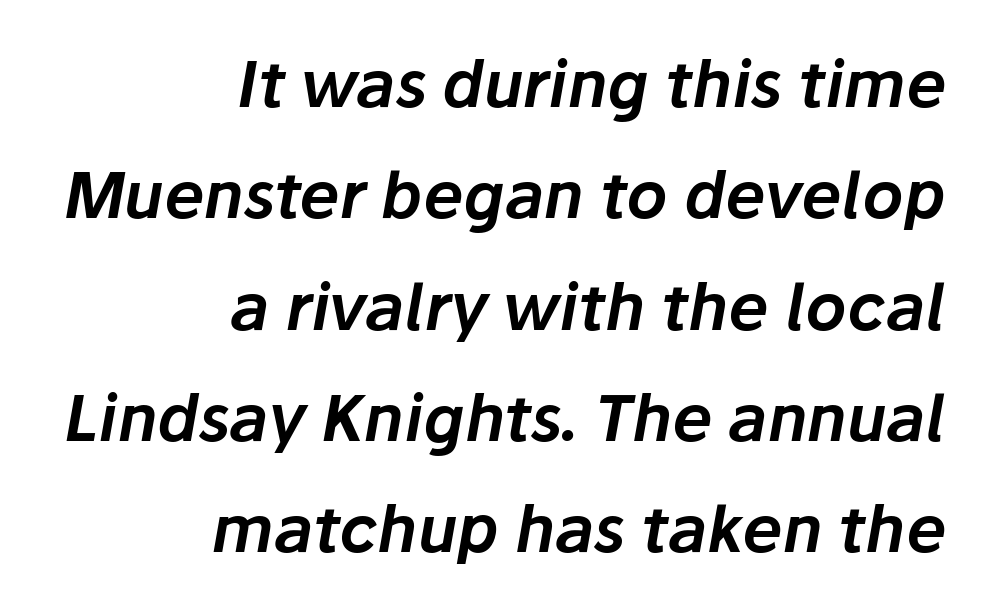
{"italic": "yes", "lean": "right", "slant_degrees": 10, "width": "normal", "stroke_contrast": "low", "x_height": "medium", "monospaced": "no", "underline": "no", "align": "right", "line_spacing_ratio": 1.74, "letter_spacing": "normal", "letter_spacing_em": 0.0, "glyph_px": 64}
